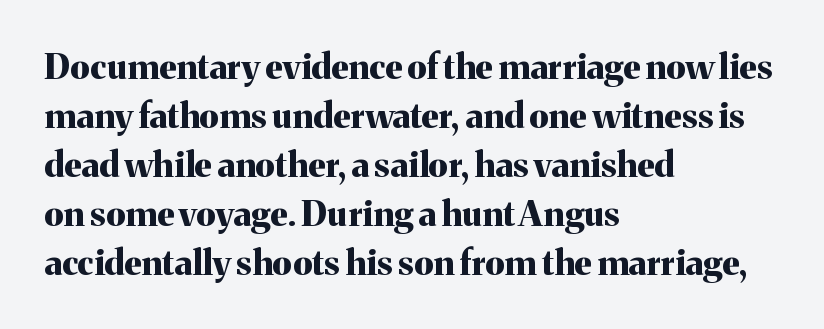
The image shows 35 px bold serif type, upright; set left-aligned, normal line spacing (1.4x), normal letter spacing, not underlined; medium stroke contrast and a medium x-height.
